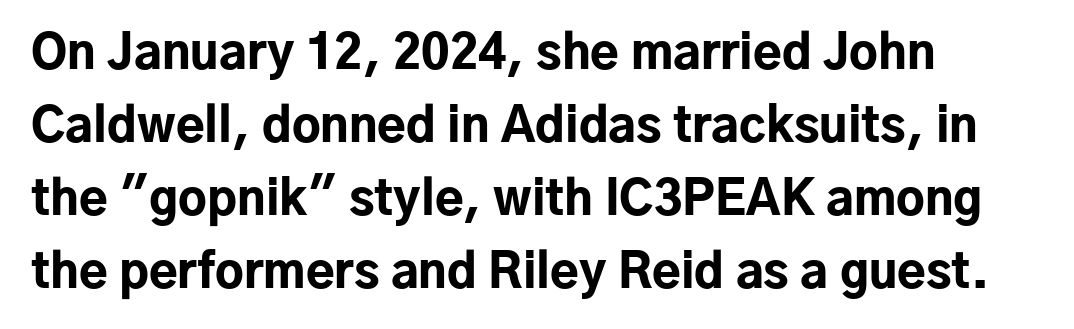
The image shows 47 px bold sans-serif type, upright; set left-aligned, normal line spacing (1.55x), normal letter spacing, not underlined; low stroke contrast and a medium x-height.
